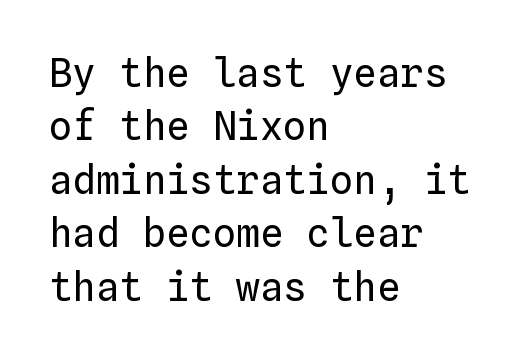
Q: Is the text bold? A: No.
Q: Is the text italic (slanted)? A: No, it is upright.
Q: Is the text underlined? A: No.
Q: How is the paragraph aligned? A: Left-aligned.
Q: Is the spacing between letters normal or unusually wide? A: Normal.
Q: Is the spacing between lines tight, normal or loose? A: Normal.
Q: Width (condensed, normal, or wide)? A: Normal.
Q: Stroke contrast? A: Low.
Q: x-height? A: Medium.
Q: Monospaced? A: Yes.
